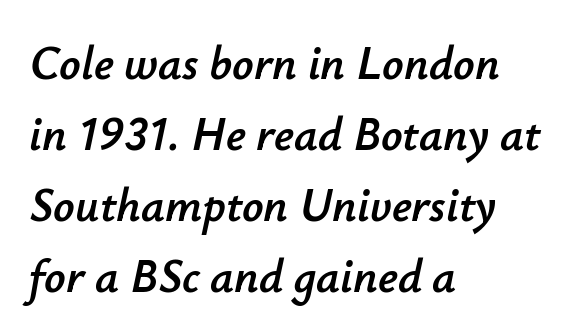
{"italic": "yes", "lean": "right", "slant_degrees": 12, "width": "normal", "stroke_contrast": "low", "x_height": "small", "monospaced": "no", "underline": "no", "align": "left", "line_spacing": "normal", "line_spacing_ratio": 1.51, "letter_spacing": "normal", "letter_spacing_em": 0.0, "glyph_px": 47}
